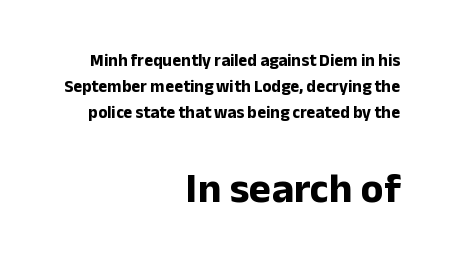
{"serif": "no", "italic": "no", "bold": "yes", "weight": "bold", "width": "normal", "stroke_contrast": "low", "x_height": "medium", "monospaced": "no", "underline": "no", "align": "right", "line_spacing": "normal", "line_spacing_ratio": 1.52, "letter_spacing": "normal", "letter_spacing_em": 0.0, "larger_block": "second", "size_ratio": 2.47, "glyph_px": 42}
